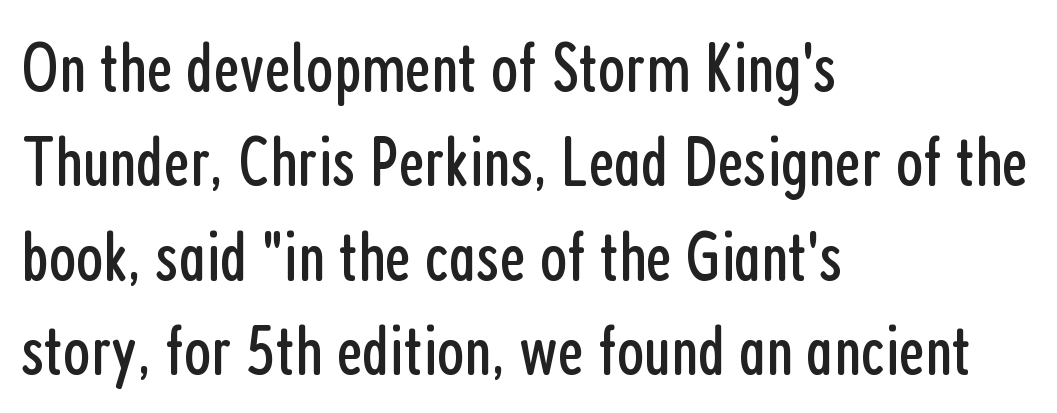
The image shows 71 px regular-weight, condensed sans-serif type, upright; set left-aligned, normal line spacing (1.33x), normal letter spacing, not underlined; low stroke contrast and a medium x-height.
